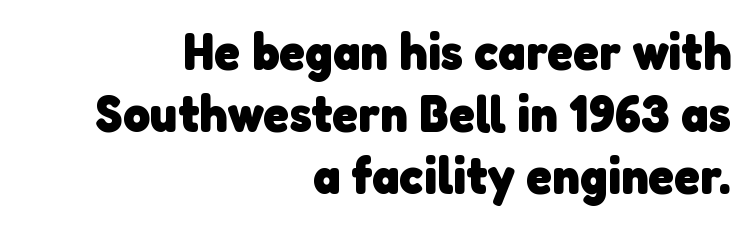
No feet cap the strokes, marking this as sans-serif type. These lines keep a tight, regular rhythm from letter to letter. The passage is arranged like a letterhead date or caption credit — flush right. Bare-footed words on every line.
